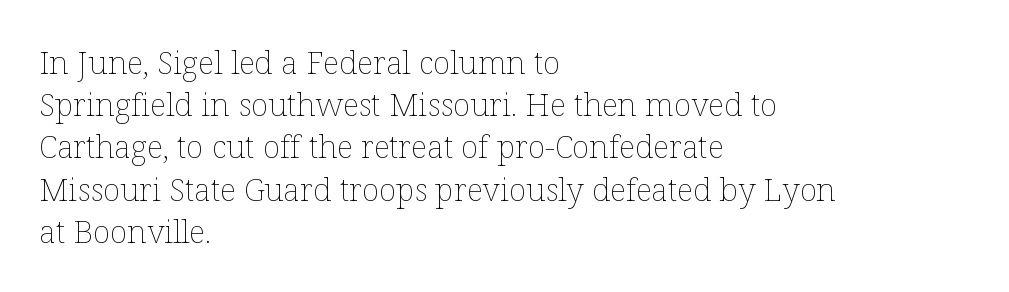
{"italic": "no", "bold": "no", "weight": "thin", "width": "normal", "stroke_contrast": "low", "x_height": "medium", "monospaced": "no", "underline": "no", "align": "left", "line_spacing": "normal", "line_spacing_ratio": 1.32, "letter_spacing": "normal", "letter_spacing_em": 0.0, "glyph_px": 32}
